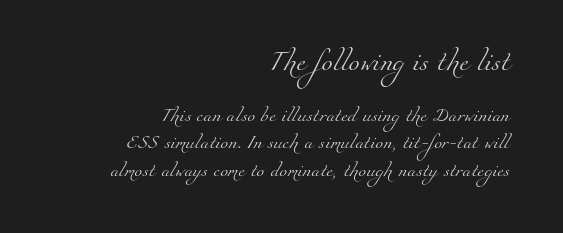
{"bold": "no", "underline": "no", "align": "right", "line_spacing": "loose", "line_spacing_ratio": 1.95, "letter_spacing": "normal", "letter_spacing_em": 0.0, "larger_block": "first", "size_ratio": 1.43, "glyph_px": 20}
